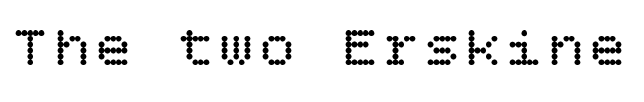
The image shows 58 px regular-weight type, upright; set not underlined; low stroke contrast and a large x-height.
